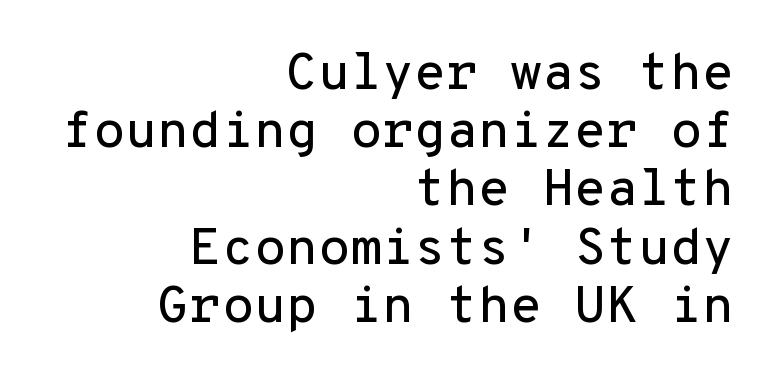
The image shows 52 px sans-serif type, upright, monospaced; set right-aligned, tight line spacing (1.12x), normal letter spacing, not underlined; low stroke contrast and a medium x-height.
